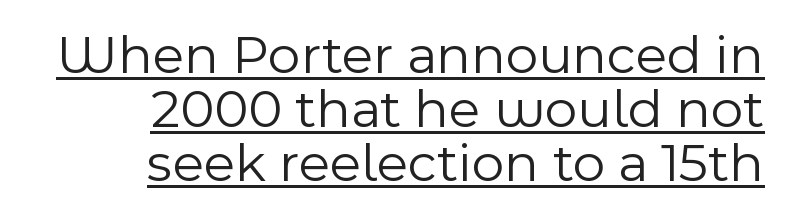
{"serif": "no", "italic": "no", "bold": "no", "weight": "light", "width": "normal", "x_height": "medium", "monospaced": "no", "underline": "yes", "align": "right", "line_spacing": "tight", "line_spacing_ratio": 0.96, "letter_spacing": "normal", "letter_spacing_em": 0.0, "glyph_px": 56}
